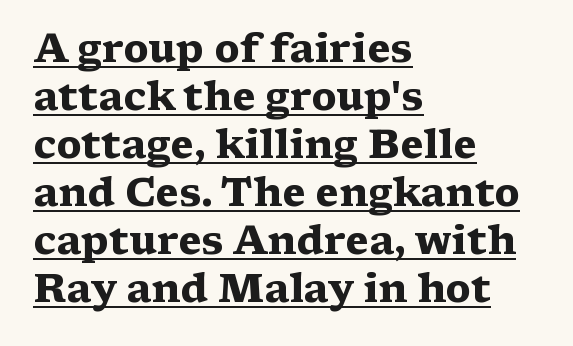
{"serif": "yes", "italic": "no", "bold": "yes", "weight": "heavy", "width": "wide", "stroke_contrast": "medium", "x_height": "medium", "monospaced": "no", "underline": "yes", "align": "left", "line_spacing_ratio": 1.23, "letter_spacing": "normal", "letter_spacing_em": 0.0, "glyph_px": 39}
